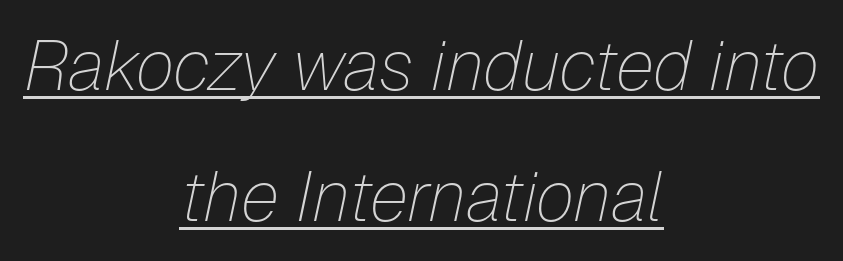
Q: Is the text bold? A: No.
Q: Is the text italic (slanted)? A: Yes, it leans right by about 12 degrees.
Q: Is the text underlined? A: Yes.
Q: How is the paragraph aligned? A: Centered.
Q: Is the spacing between letters normal or unusually wide? A: Normal.
Q: Width (condensed, normal, or wide)? A: Normal.
Q: Stroke contrast? A: Low.
Q: x-height? A: Medium.
Q: Monospaced? A: No.
